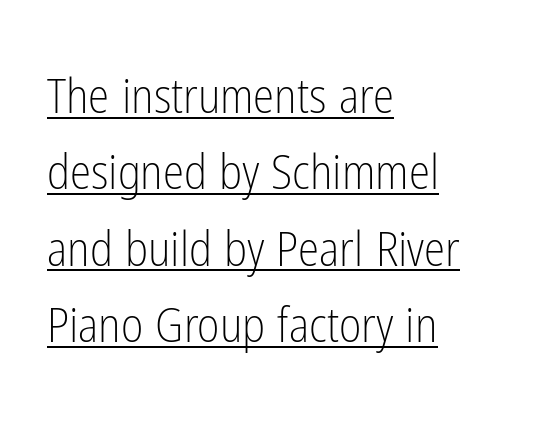
Q: Is the text bold? A: No.
Q: Is the text italic (slanted)? A: No, it is upright.
Q: Is the typeface a serif or a sans-serif typeface? A: Sans-serif.
Q: Is the text underlined? A: Yes.
Q: How is the paragraph aligned? A: Left-aligned.
Q: Is the spacing between letters normal or unusually wide? A: Normal.
Q: Is the spacing between lines tight, normal or loose? A: Normal.
Q: Width (condensed, normal, or wide)? A: Condensed.
Q: Stroke contrast? A: Low.
Q: x-height? A: Medium.
Q: Monospaced? A: No.
